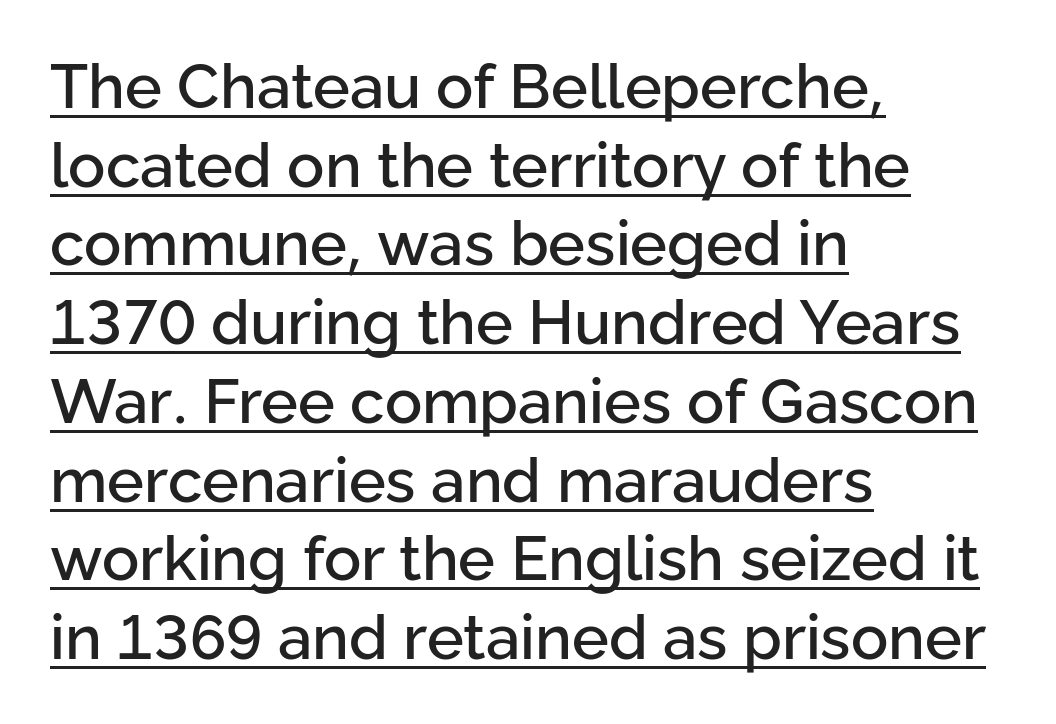
Q: Is the text italic (slanted)? A: No, it is upright.
Q: Is the typeface a serif or a sans-serif typeface? A: Sans-serif.
Q: Is the text underlined? A: Yes.
Q: How is the paragraph aligned? A: Left-aligned.
Q: Is the spacing between letters normal or unusually wide? A: Normal.
Q: Is the spacing between lines tight, normal or loose? A: Normal.
Q: Width (condensed, normal, or wide)? A: Normal.
Q: Stroke contrast? A: Low.
Q: x-height? A: Medium.
Q: Monospaced? A: No.
